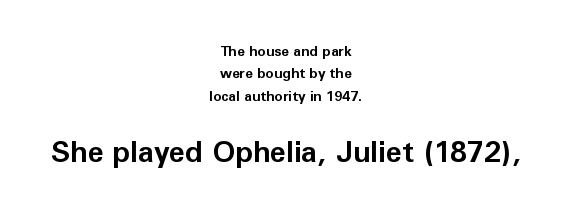
Q: Is the text bold? A: Yes.
Q: Is the text italic (slanted)? A: No, it is upright.
Q: Is the typeface a serif or a sans-serif typeface? A: Sans-serif.
Q: Is the text underlined? A: No.
Q: How is the paragraph aligned? A: Centered.
Q: Is the spacing between letters normal or unusually wide? A: Normal.
Q: Is the spacing between lines tight, normal or loose? A: Normal.
Q: Which block of text is set in a larger size, the first (top) or the second (bottom)? A: The second (bottom) one.
Q: Width (condensed, normal, or wide)? A: Normal.
Q: Stroke contrast? A: Low.
Q: x-height? A: Medium.
Q: Monospaced? A: No.
